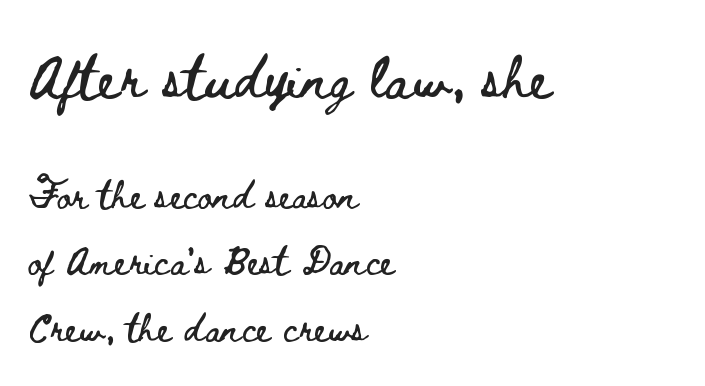
The image shows 42 px wide type; set left-aligned, loose line spacing (2.38x), normal letter spacing, not underlined; the first (top) block is 1.5x larger; low stroke contrast and a small x-height.
